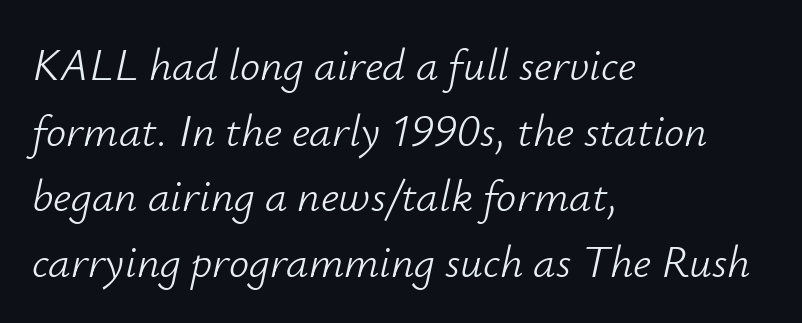
This sample keeps an unexceptional amount of space between lines. Any mark beneath the type? The region is blank. The specimen reads as italic at a glance. Looks like regular typesetting: each glyph gets only the width it needs.
